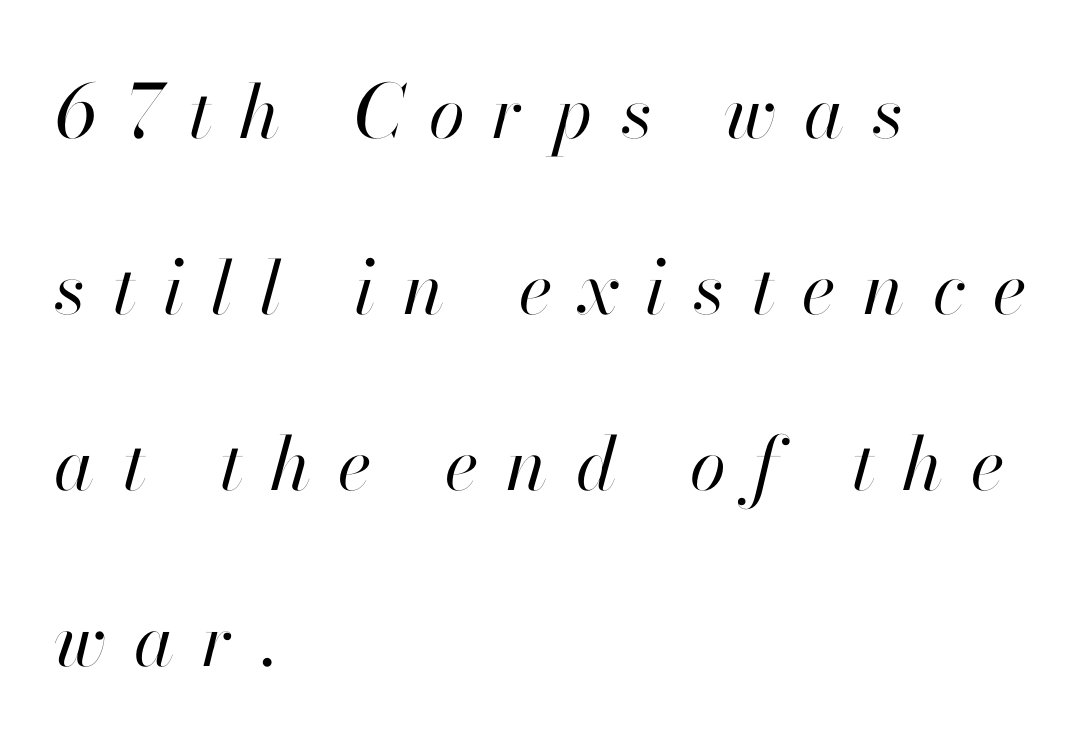
{"italic": "yes", "lean": "right", "slant_degrees": 13, "bold": "no", "weight": "regular", "width": "normal", "stroke_contrast": "high", "x_height": "small", "monospaced": "no", "underline": "no", "align": "left", "line_spacing": "loose", "line_spacing_ratio": 2.38, "letter_spacing": "wide", "letter_spacing_em": 0.37, "glyph_px": 74}
